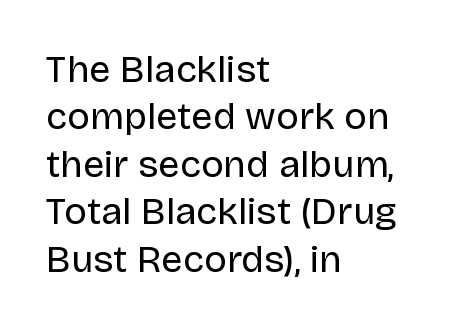
{"serif": "no", "italic": "no", "bold": "no", "weight": "regular", "width": "normal", "stroke_contrast": "low", "x_height": "large", "monospaced": "no", "underline": "no", "align": "left", "line_spacing": "normal", "line_spacing_ratio": 1.25, "letter_spacing": "normal", "letter_spacing_em": 0.0, "glyph_px": 38}
